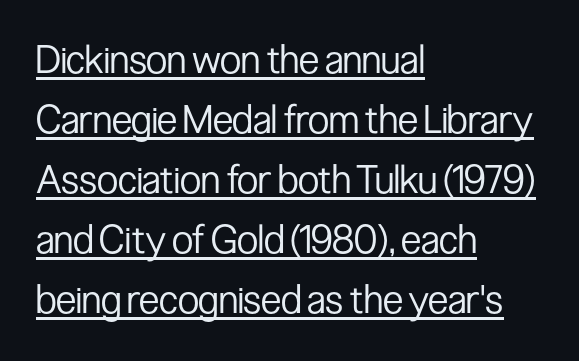
The image shows 39 px regular-weight, condensed sans-serif type, upright; set left-aligned, normal line spacing (1.54x), normal letter spacing, underlined; low stroke contrast and a medium x-height.
